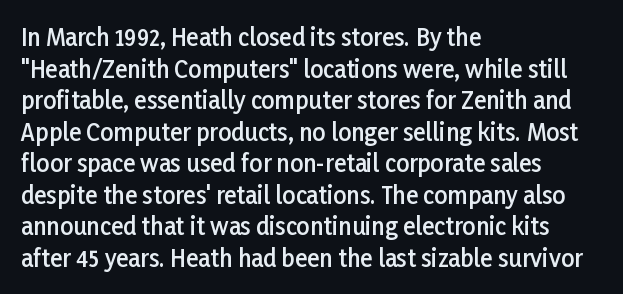
Q: Is the text bold? A: Semi-bold.
Q: Is the text italic (slanted)? A: No, it is upright.
Q: Is the text underlined? A: No.
Q: How is the paragraph aligned? A: Left-aligned.
Q: Is the spacing between letters normal or unusually wide? A: Normal.
Q: Is the spacing between lines tight, normal or loose? A: Normal.
